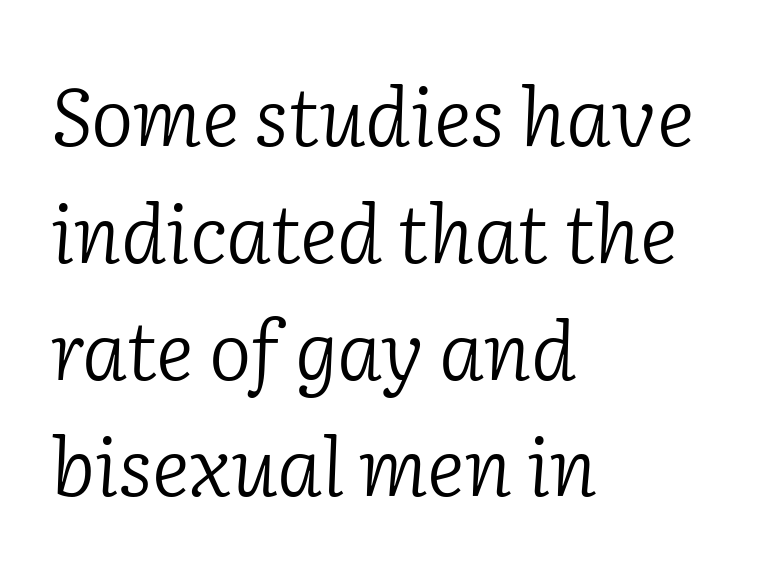
The image shows 80 px light serif type, italic (leaning right); set left-aligned, normal line spacing (1.46x), normal letter spacing, not underlined; low stroke contrast and a medium x-height.
